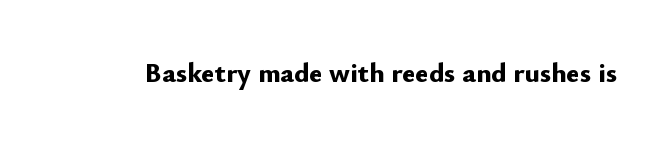
This sample uses plain, unmodified letter spacing. The glyphs are unaccompanied by any horizontal stroke below them. The font's upright variant was chosen for this text. Varying glyph widths throughout — classic text-font behaviour. Unlike a traditional serif, this face leaves its strokes unadorned. Typographic density is high because the face is bold.
